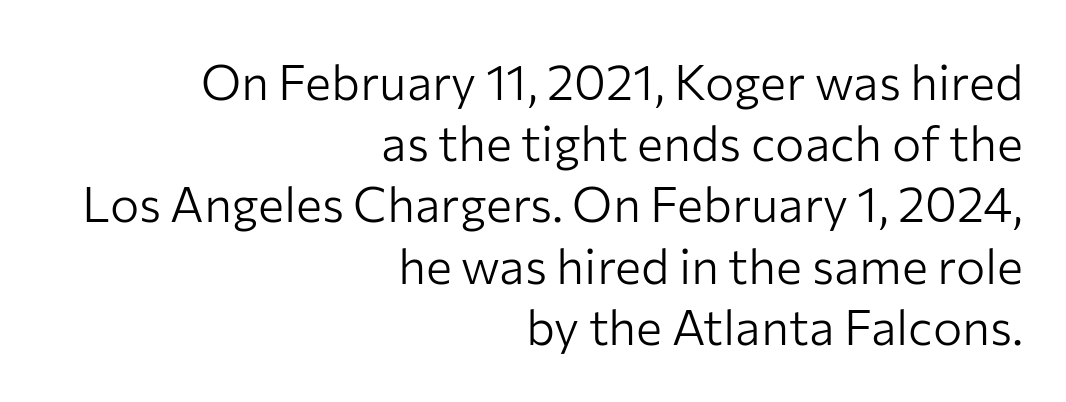
Typeset ragged left — the right edge is the straight one. Letter spacing: default. Stem width sits at or under what a default text font uses. Style check: upright.
